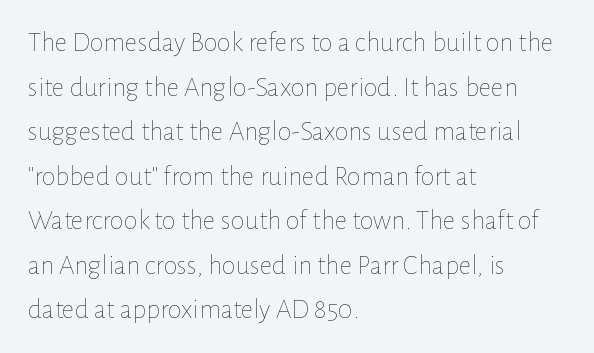
{"italic": "no", "bold": "no", "weight": "thin", "width": "normal", "stroke_contrast": "low", "x_height": "medium", "monospaced": "no", "underline": "no", "align": "left", "line_spacing": "normal", "line_spacing_ratio": 1.59, "letter_spacing": "normal", "letter_spacing_em": 0.0, "glyph_px": 28}
